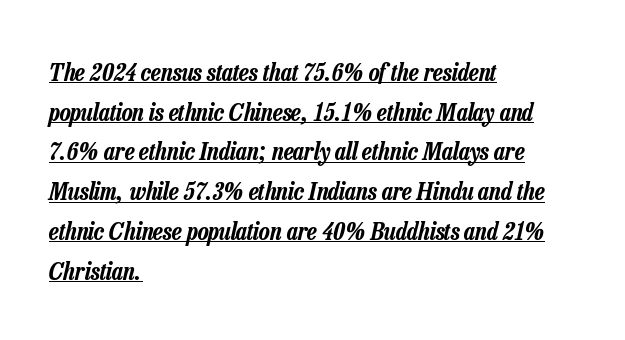
{"italic": "yes", "lean": "right", "slant_degrees": 13, "underline": "yes", "align": "left", "line_spacing": "normal", "line_spacing_ratio": 1.59, "letter_spacing": "normal", "letter_spacing_em": 0.0, "glyph_px": 25}
